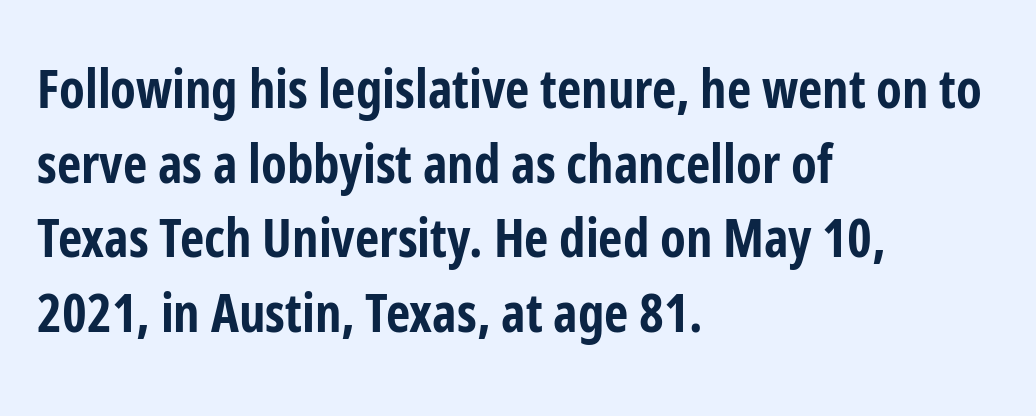
{"serif": "no", "italic": "no", "bold": "yes", "weight": "bold", "width": "condensed", "stroke_contrast": "low", "x_height": "medium", "monospaced": "no", "underline": "no", "align": "left", "line_spacing": "normal", "line_spacing_ratio": 1.41, "letter_spacing": "normal", "letter_spacing_em": 0.0, "glyph_px": 53}
